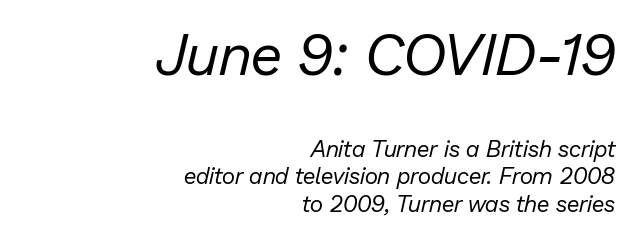
{"italic": "yes", "lean": "right", "slant_degrees": 13, "bold": "no", "weight": "regular", "width": "normal", "stroke_contrast": "low", "x_height": "medium", "monospaced": "no", "underline": "no", "align": "right", "line_spacing_ratio": 1.21, "letter_spacing": "normal", "letter_spacing_em": 0.0, "larger_block": "first", "size_ratio": 2.52, "glyph_px": 58}
